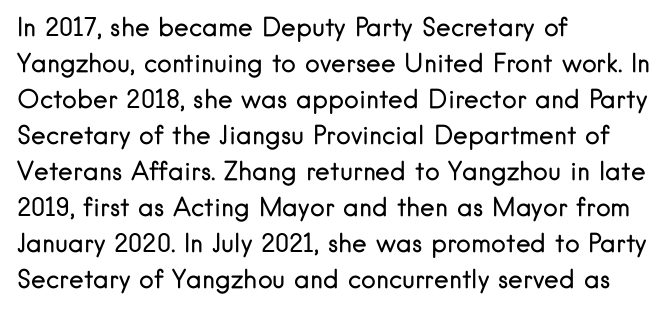
The rendering anchors every line to the left-hand side. Words appear dense and cohesive because spacing is normal. Does the leading feel generous? No, just average. A quiet, ordinary-to-light weight characterises the typeface.
